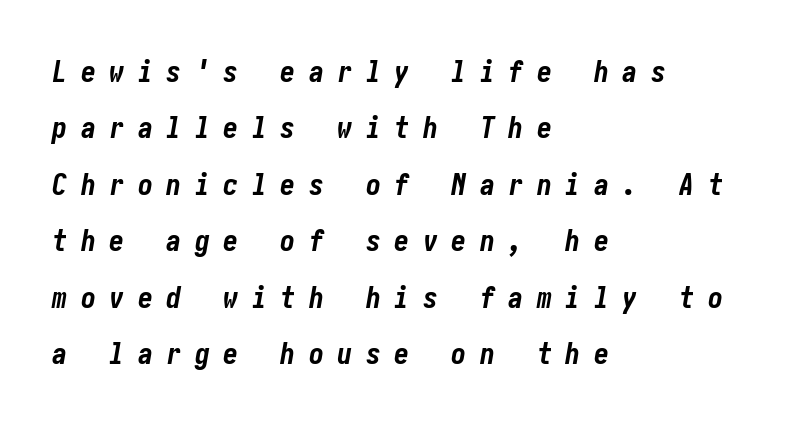
{"italic": "yes", "lean": "right", "slant_degrees": 10, "bold": "yes", "weight": "bold", "width": "condensed", "stroke_contrast": "low", "x_height": "medium", "underline": "no", "align": "left", "line_spacing_ratio": 1.88, "letter_spacing": "wide", "letter_spacing_em": 0.45, "glyph_px": 30}
